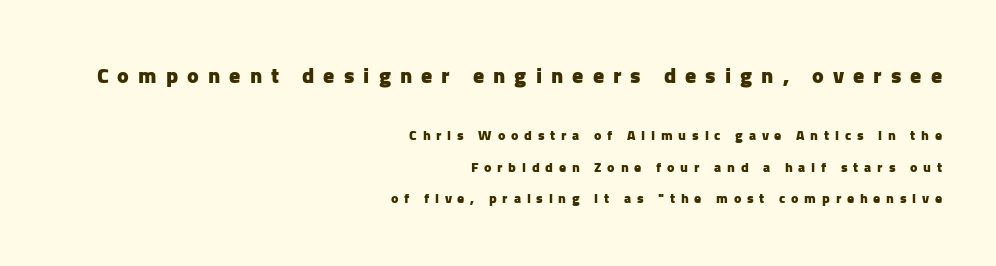
{"italic": "no", "bold": "yes", "underline": "no", "align": "right", "line_spacing": "loose", "line_spacing_ratio": 2.25, "letter_spacing": "wide", "letter_spacing_em": 0.41, "larger_block": "first", "size_ratio": 1.57, "glyph_px": 22}
